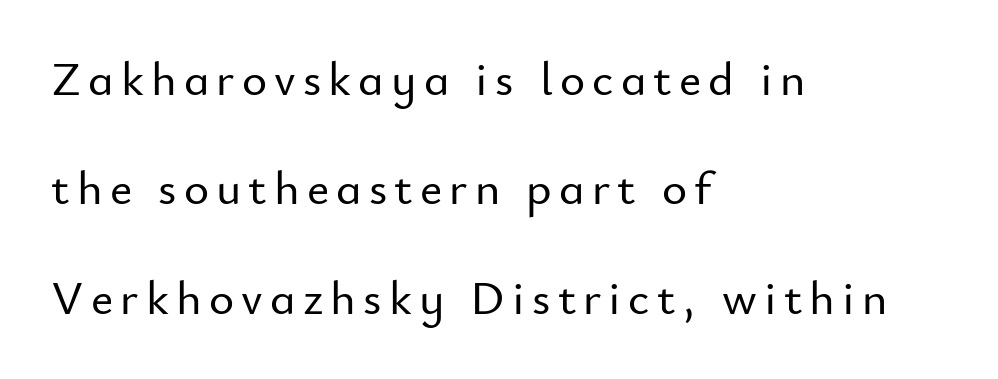
{"serif": "no", "italic": "no", "width": "normal", "stroke_contrast": "low", "x_height": "small", "monospaced": "no", "underline": "no", "align": "left", "line_spacing": "loose", "line_spacing_ratio": 2.28, "glyph_px": 48}
